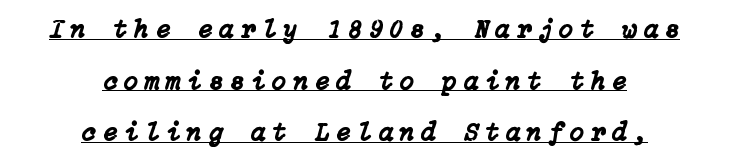
The image shows 26 px text type, italic (leaning right); set centered, loose line spacing (1.99x), unusually wide letter spacing (+0.27 em), underlined.
